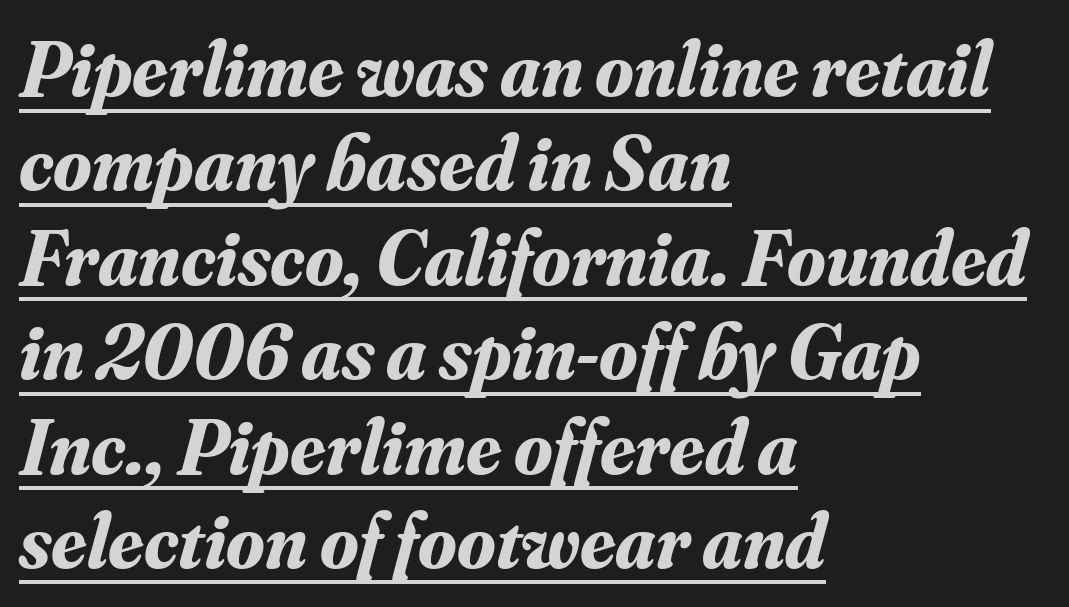
Does a line run under the words? Yes, clearly. If you drew a line through each stem, it would be angled. Here the designer chose a conventional face with non-uniform glyph widths. The horizontal fit of the characters is conventional and even. Unlike a clean sans, this face finishes its strokes with serifs. Reading down the block, your eye returns to a fixed left position each line.
